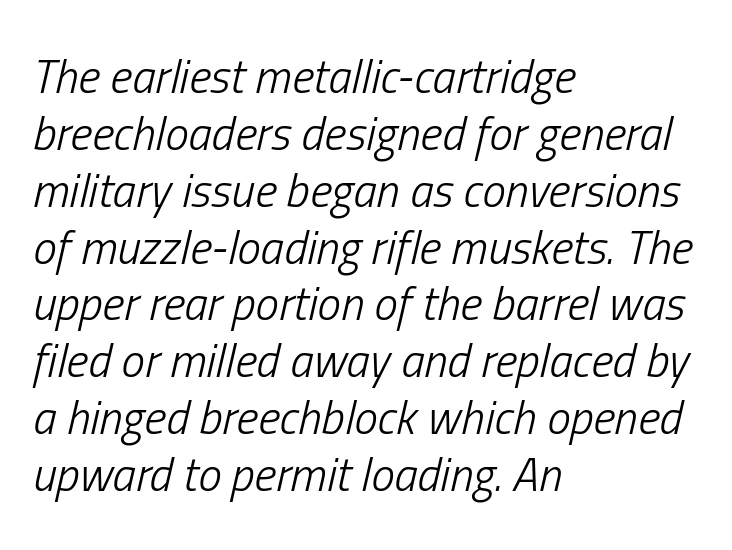
Would a proofreader flag this as italicized? Yes. Looks like regular typesetting: each glyph gets only the width it needs. Summary of weight: not heavy and not bold. Any mark beneath the type? The region is blank. Characters follow at the spacing the type designer built in.
